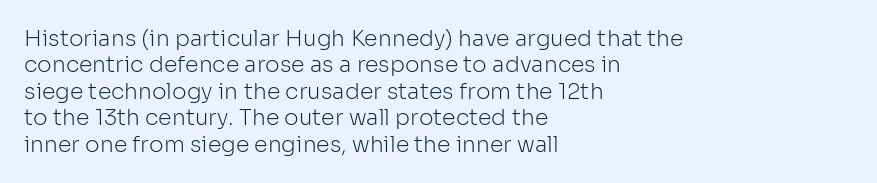
{"italic": "no", "bold": "no", "underline": "no", "align": "left", "line_spacing_ratio": 1.2, "letter_spacing": "normal", "letter_spacing_em": 0.0, "glyph_px": 22}
